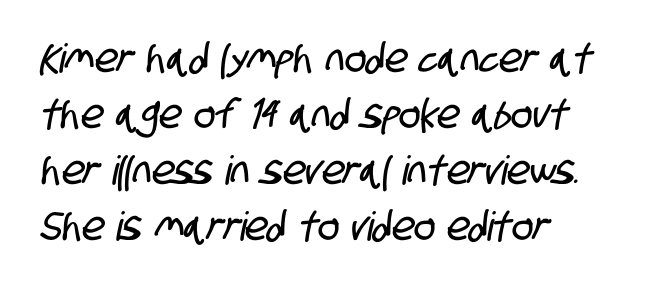
The image shows 40 px condensed sans-serif type; set left-aligned, normal line spacing (1.4x), normal letter spacing, not underlined; low stroke contrast and a large x-height.
